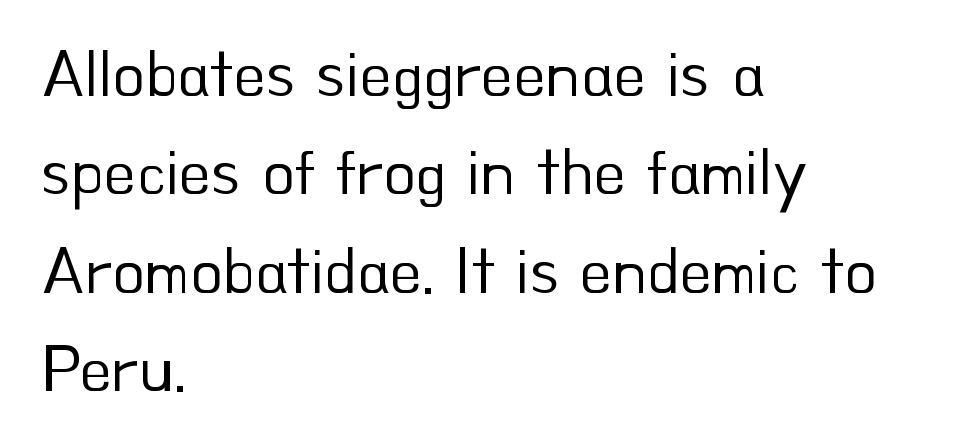
{"serif": "no", "italic": "no", "bold": "no", "weight": "regular", "width": "normal", "stroke_contrast": "low", "x_height": "small", "monospaced": "no", "underline": "no", "align": "left", "line_spacing": "normal", "line_spacing_ratio": 1.49, "letter_spacing": "normal", "letter_spacing_em": 0.0, "glyph_px": 66}
